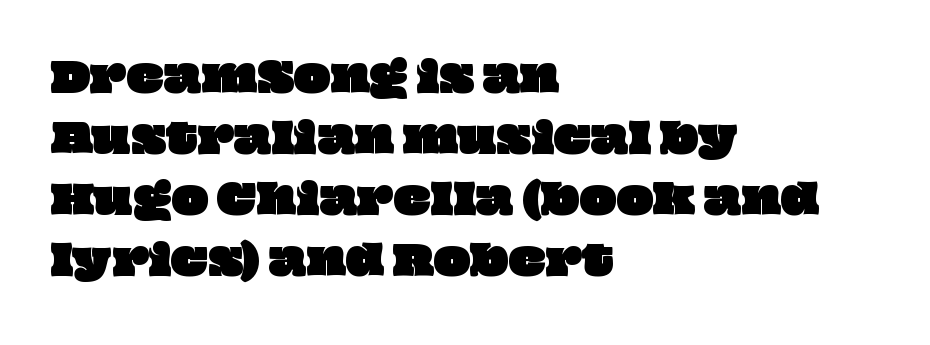
Spacing verdict: proportional, widths tailored to each character. The passage shown is not underscored anywhere. In CSS terms this would be text-align: left. Words appear dense and cohesive because spacing is normal. Vertically, the passage feels balanced, rows spaced as you'd expect.
